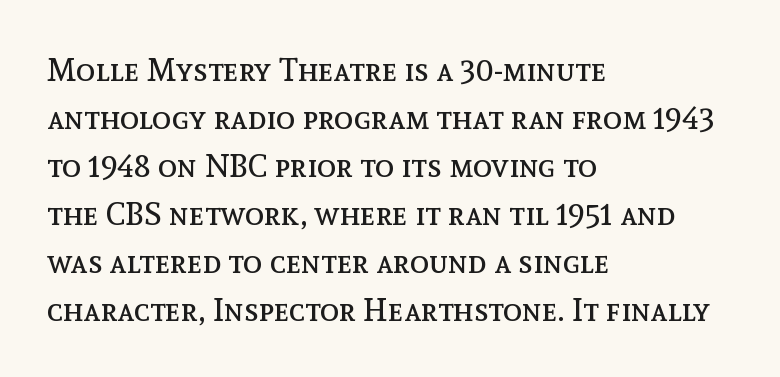
The image shows 32 px regular-weight type, upright; set left-aligned, normal line spacing (1.5x), normal letter spacing, not underlined; a medium x-height.
